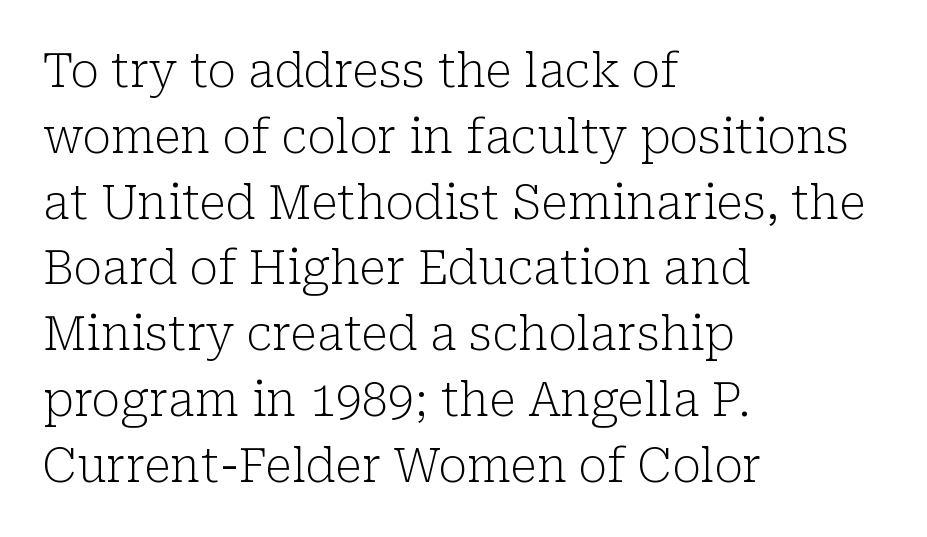
{"serif": "yes", "italic": "no", "bold": "no", "weight": "light", "width": "normal", "stroke_contrast": "low", "x_height": "medium", "monospaced": "no", "underline": "no", "align": "left", "line_spacing": "normal", "line_spacing_ratio": 1.4, "letter_spacing": "normal", "letter_spacing_em": 0.0, "glyph_px": 47}
